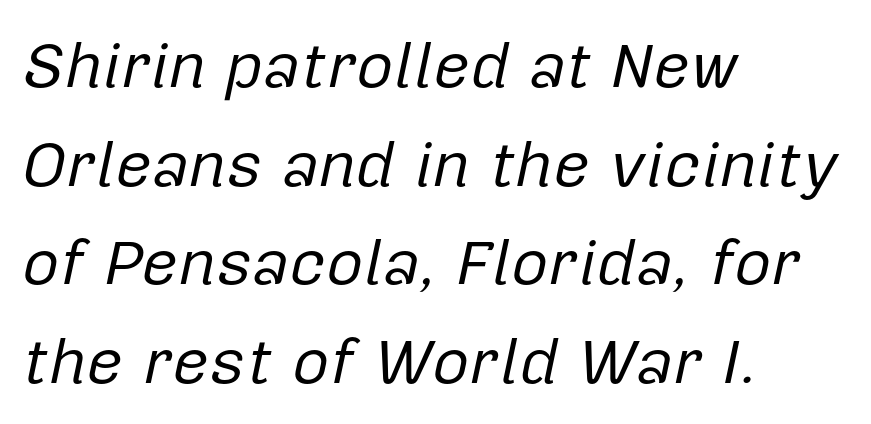
The image shows 64 px regular-weight type, italic (leaning right); set left-aligned, normal line spacing (1.54x), normal letter spacing, not underlined; low stroke contrast and a medium x-height.
